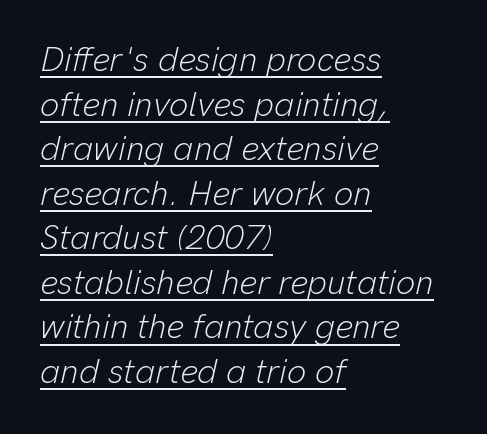
{"italic": "yes", "lean": "right", "slant_degrees": 13, "bold": "no", "weight": "light", "width": "normal", "stroke_contrast": "low", "x_height": "medium", "monospaced": "no", "underline": "yes", "align": "left", "line_spacing": "normal", "line_spacing_ratio": 1.31, "letter_spacing": "normal", "letter_spacing_em": 0.0, "glyph_px": 34}
